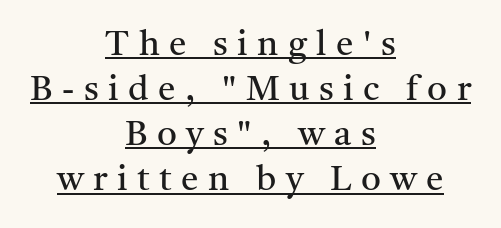
The image shows 35 px regular-weight serif type, upright; set centered, normal line spacing (1.29x), unusually wide letter spacing (+0.27 em), underlined; medium stroke contrast and a medium x-height.
